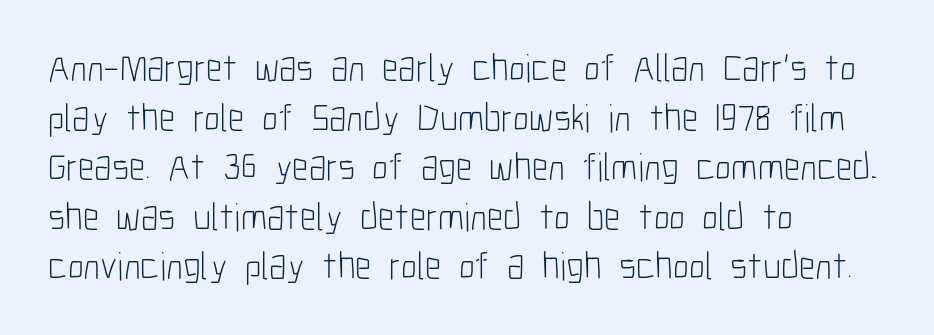
{"serif": "no", "italic": "no", "bold": "no", "weight": "light", "width": "condensed", "stroke_contrast": "low", "x_height": "medium", "monospaced": "no", "underline": "no", "align": "left", "line_spacing": "normal", "line_spacing_ratio": 1.27, "letter_spacing": "normal", "letter_spacing_em": 0.0, "glyph_px": 39}
